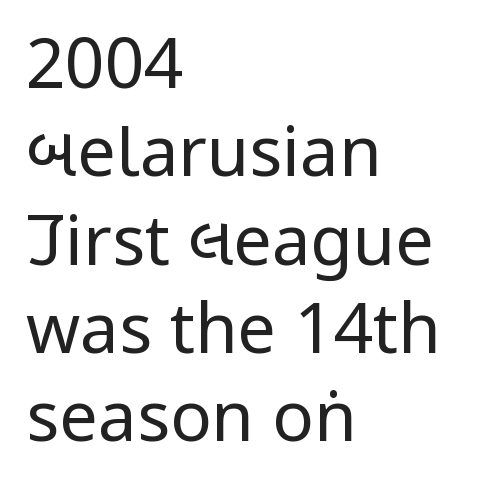
{"serif": "no", "italic": "no", "bold": "no", "weight": "regular", "width": "condensed", "stroke_contrast": "low", "x_height": "large", "monospaced": "no", "underline": "no", "align": "left", "line_spacing": "normal", "line_spacing_ratio": 1.28, "letter_spacing": "normal", "letter_spacing_em": 0.0, "glyph_px": 69}
